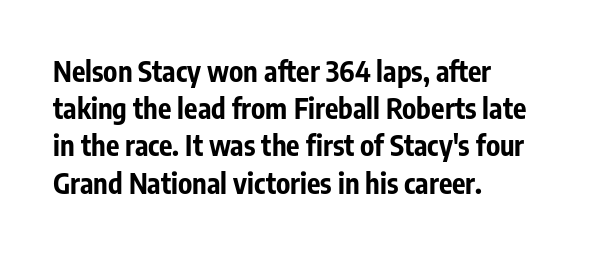
{"serif": "no", "italic": "no", "bold": "yes", "weight": "bold", "width": "condensed", "stroke_contrast": "low", "x_height": "medium", "monospaced": "no", "underline": "no", "align": "left", "line_spacing": "normal", "line_spacing_ratio": 1.33, "letter_spacing": "normal", "letter_spacing_em": 0.0, "glyph_px": 28}
